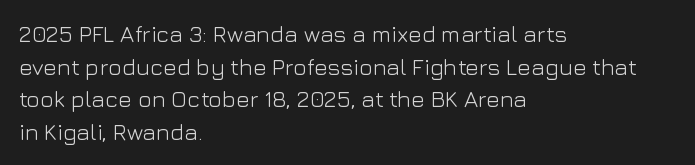
Characters follow at the spacing the type designer built in. The letterforms sit at book weight or below. Rendered with straight, roman letterforms. The rows are spaced the way most documents space them. The strip under each line holds only bare page.
